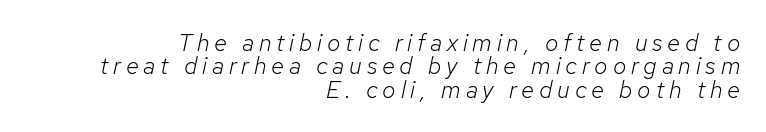
Teacher's note: observe the even right margin — that is flush-right alignment. The whole block is typeset with a tilt. Quick note: underline off. Vertically, the passage feels compressed, each row crowding the next. What stands out about the letter spacing? Its width — letters are far apart.
